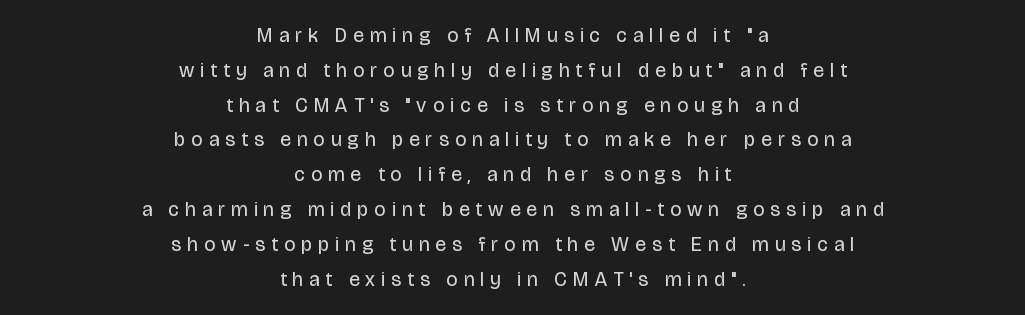
Italic: no, the glyphs are upright roman. Words appear elongated and porous because spacing is wide. The area under the type is left untouched. Typeset on center — no edge is straight. The passage shown is not bold in any degree.
